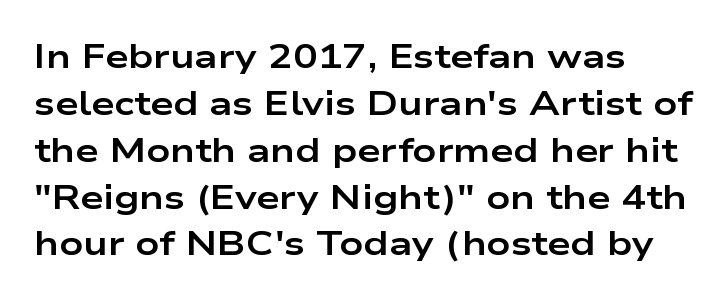
Q: Is the text bold? A: Yes.
Q: Is the text italic (slanted)? A: No, it is upright.
Q: Is the typeface a serif or a sans-serif typeface? A: Sans-serif.
Q: Is the text underlined? A: No.
Q: How is the paragraph aligned? A: Left-aligned.
Q: Is the spacing between letters normal or unusually wide? A: Normal.
Q: Is the spacing between lines tight, normal or loose? A: Normal.
Q: Width (condensed, normal, or wide)? A: Wide.
Q: Stroke contrast? A: Low.
Q: x-height? A: Medium.
Q: Monospaced? A: No.
